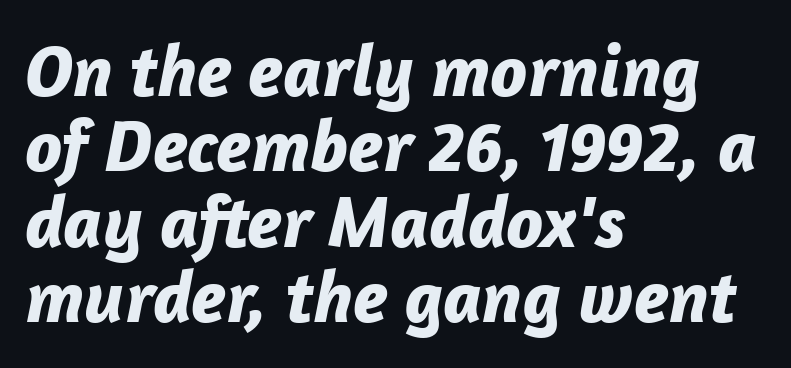
The image shows 74 px bold type, italic (leaning right); set left-aligned, tight line spacing (1.02x), normal letter spacing, not underlined; low stroke contrast and a medium x-height.
